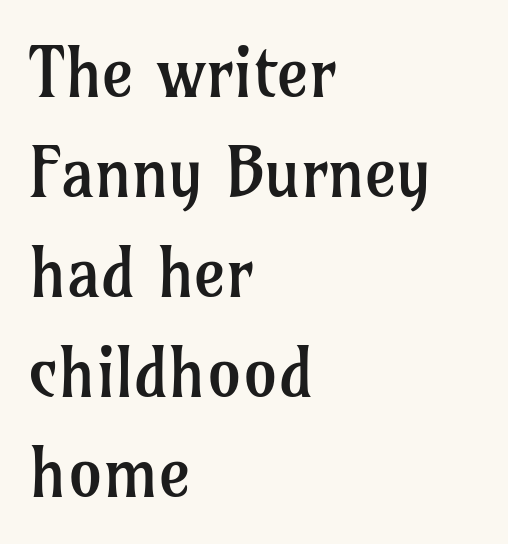
{"serif": "yes", "italic": "no", "bold": "no", "weight": "regular", "width": "normal", "stroke_contrast": "low", "x_height": "medium", "monospaced": "no", "underline": "no", "align": "left", "line_spacing": "normal", "line_spacing_ratio": 1.47, "letter_spacing": "normal", "letter_spacing_em": 0.0, "glyph_px": 68}
